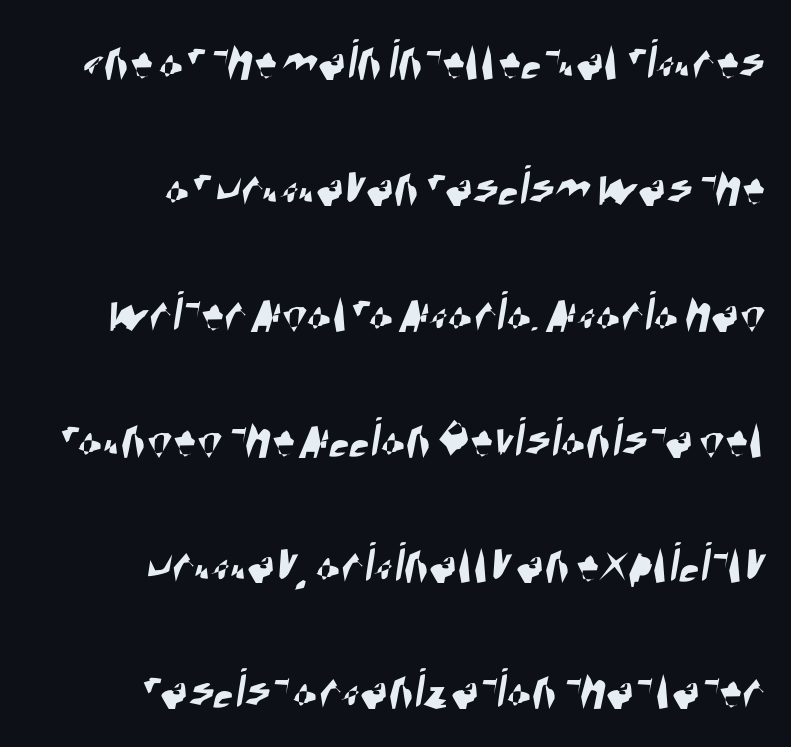
Q: Is the typeface a serif or a sans-serif typeface? A: Sans-serif.
Q: Is the text underlined? A: No.
Q: How is the paragraph aligned? A: Right-aligned.
Q: Is the spacing between letters normal or unusually wide? A: Normal.
Q: Is the spacing between lines tight, normal or loose? A: Loose.
Q: Width (condensed, normal, or wide)? A: Condensed.
Q: Stroke contrast? A: High.
Q: x-height? A: Large.
Q: Monospaced? A: No.
